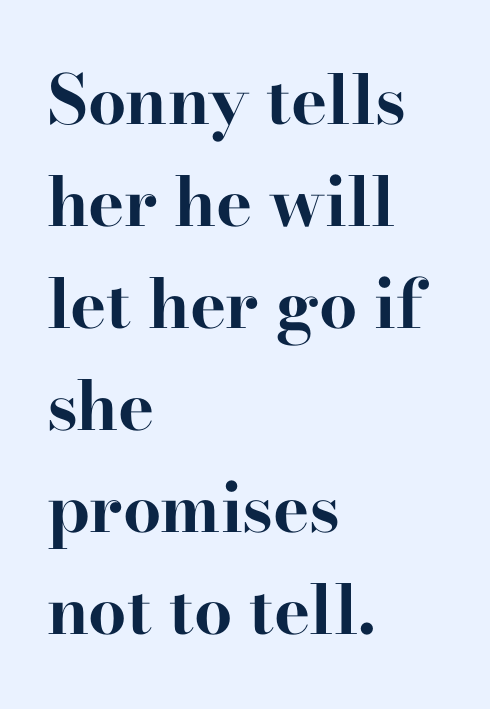
{"serif": "yes", "italic": "no", "bold": "yes", "weight": "bold", "width": "wide", "stroke_contrast": "high", "x_height": "small", "monospaced": "no", "underline": "no", "align": "left", "line_spacing": "normal", "line_spacing_ratio": 1.5, "letter_spacing": "normal", "letter_spacing_em": 0.0, "glyph_px": 68}
